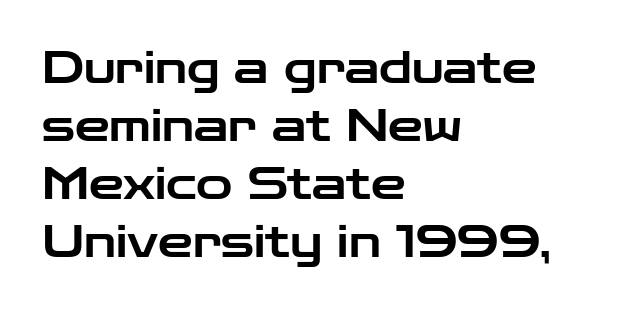
{"serif": "no", "italic": "no", "width": "wide", "stroke_contrast": "low", "x_height": "medium", "monospaced": "no", "underline": "no", "align": "left", "line_spacing": "normal", "line_spacing_ratio": 1.32, "letter_spacing": "normal", "letter_spacing_em": 0.0, "glyph_px": 44}
